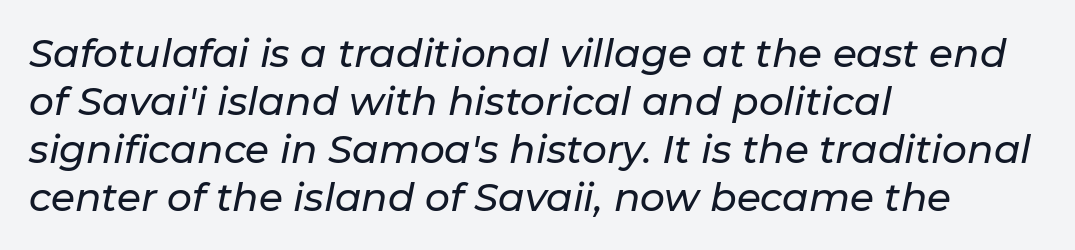
The image shows 39 px text type, italic (leaning right); set left-aligned, line spacing 1.23x, normal letter spacing, not underlined; low stroke contrast and a medium x-height.
